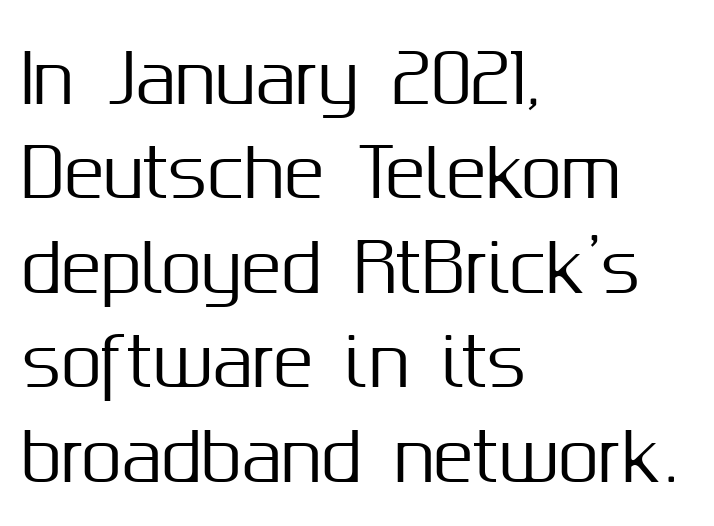
{"serif": "no", "italic": "no", "width": "normal", "stroke_contrast": "medium", "x_height": "medium", "monospaced": "no", "underline": "no", "align": "left", "line_spacing": "normal", "line_spacing_ratio": 1.43, "letter_spacing": "normal", "letter_spacing_em": 0.0, "glyph_px": 66}
